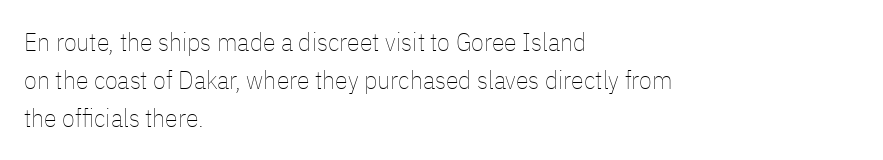
The image shows 26 px text type, upright; set left-aligned, normal line spacing (1.47x), normal letter spacing, not underlined.
